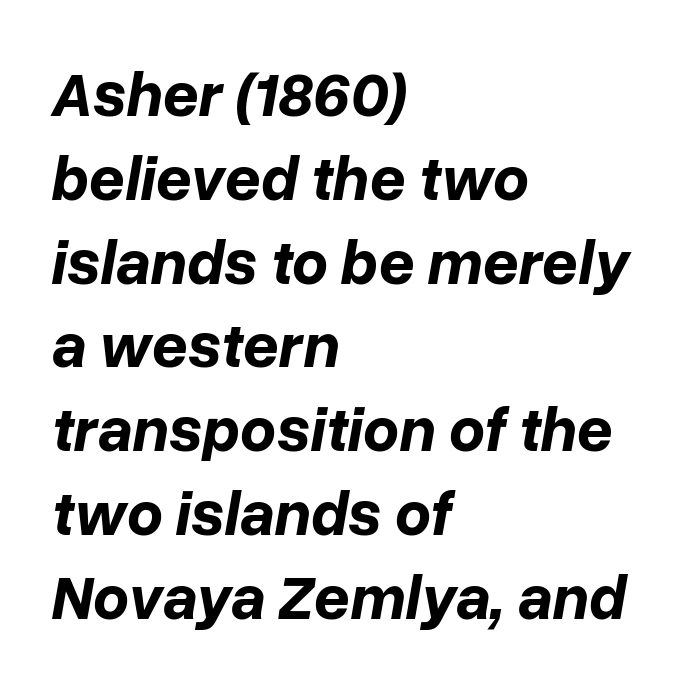
{"italic": "yes", "lean": "right", "slant_degrees": 10, "bold": "yes", "weight": "bold", "width": "normal", "stroke_contrast": "low", "x_height": "medium", "monospaced": "no", "underline": "no", "align": "left", "line_spacing": "normal", "line_spacing_ratio": 1.33, "letter_spacing": "normal", "letter_spacing_em": 0.0, "glyph_px": 63}
